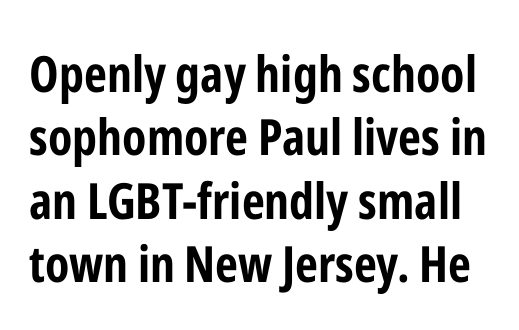
If you drew a line through each stem, it would be perfectly vertical. Descender tails drop into unmarked territory. These words are printed bold, with thick strokes throughout. To sum up the face: it is a sans, with no serifs.
